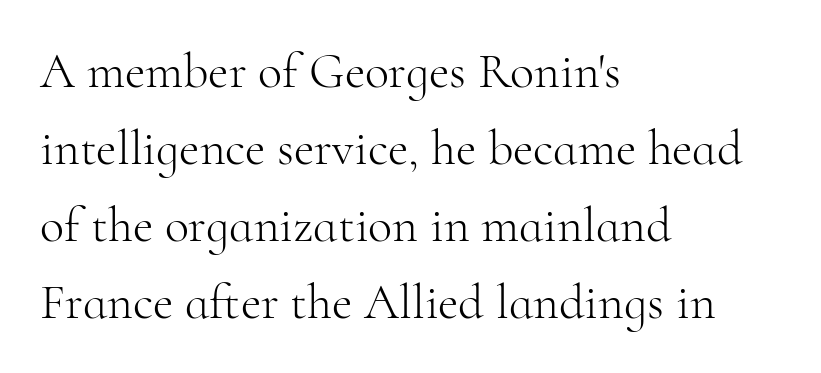
No heavy texture on the line: the type isn't bold. In terms of letterspacing, this is plain default setting. The typeface chosen for these lines features serifs. Proportional: the letters do not fall into vertical columns.
